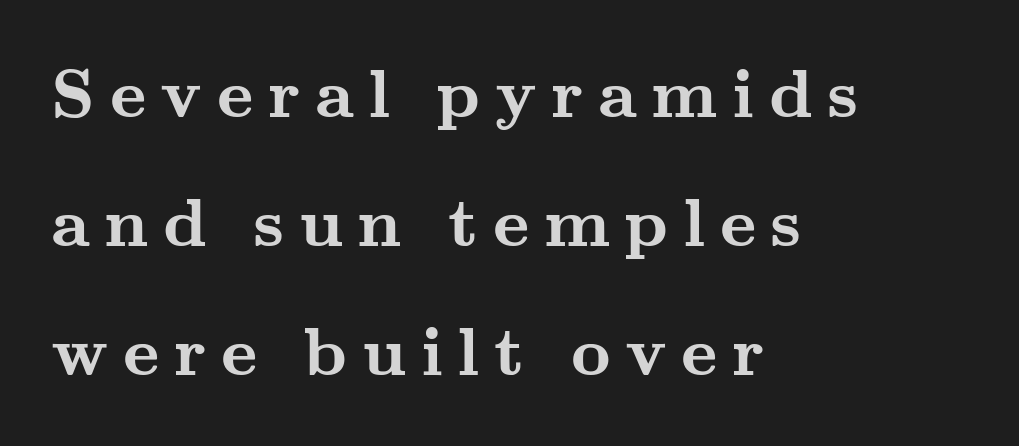
Varying glyph widths throughout — classic text-font behaviour. The line texture is sparse and dotted thanks to wide tracking. The face used here is seriffed, in the tradition of book romans. A clean baseline with only descenders dipping below it. Tall strokes in this sample are plumb rather than angled. A student would call this left alignment; a typographer would say flush left, rag right.
